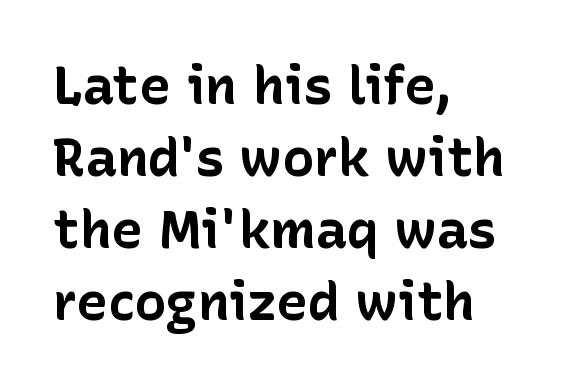
The image shows 53 px bold sans-serif type, upright; set left-aligned, normal line spacing (1.36x), normal letter spacing, not underlined; low stroke contrast and a medium x-height.
